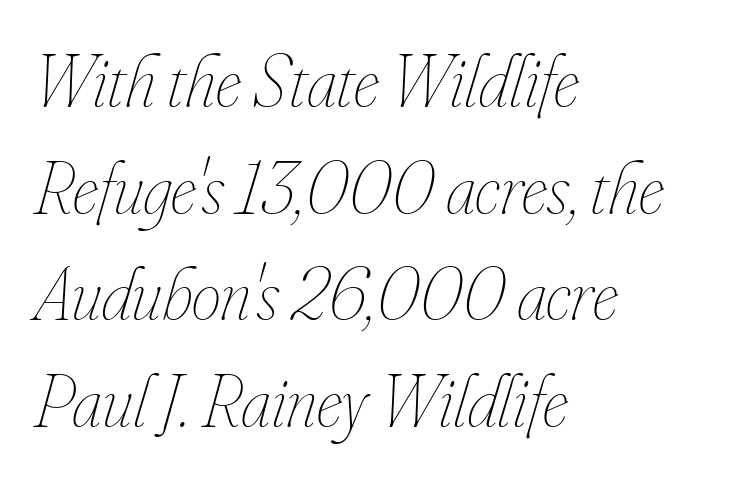
The image shows 74 px thin, condensed type, italic (leaning right); set left-aligned, normal line spacing (1.44x), normal letter spacing, not underlined; low stroke contrast and a small x-height.
